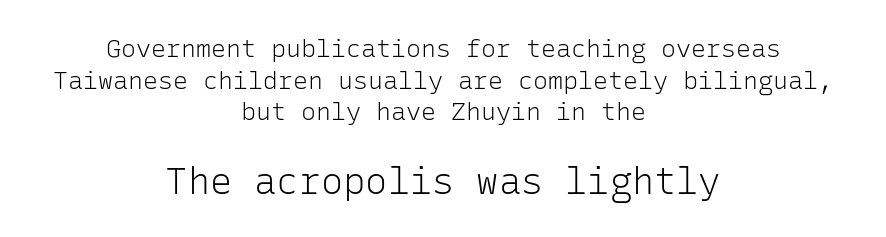
Nothing unusual about the tracking: characters are spaced as the font intends. The passage shown is typed in a monospace face where columns stay perfectly aligned. The characters display no serif detailing; their extremities are plain. Interline gaps are of average width in this sample. Clear beneath every line of the passage.
